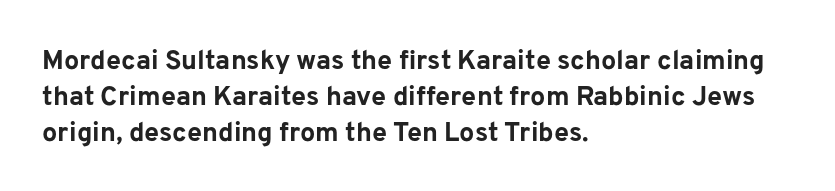
Is there much room between lines? A standard amount, neither cramped nor airy. This rendering features lettering with no underline. The typography opts for an upright posture over an oblique one. Standard letterfit; no display-style spreading of the glyphs. Line starts are locked; line ends wander. Heavy-handed strokes throughout: this text is bold.
